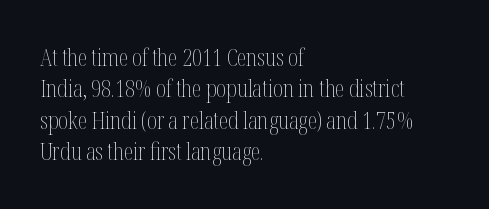
Q: Is the text bold? A: No.
Q: Is the text italic (slanted)? A: No, it is upright.
Q: Is the text underlined? A: No.
Q: How is the paragraph aligned? A: Left-aligned.
Q: Is the spacing between letters normal or unusually wide? A: Normal.
Q: Is the spacing between lines tight, normal or loose? A: Normal.
